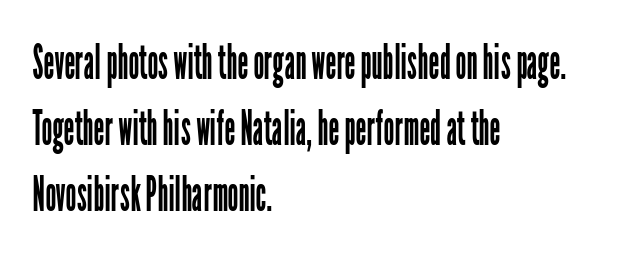
{"serif": "no", "italic": "no", "bold": "no", "weight": "regular", "width": "condensed", "stroke_contrast": "low", "x_height": "medium", "monospaced": "no", "underline": "no", "align": "left", "line_spacing": "normal", "line_spacing_ratio": 1.37, "letter_spacing": "normal", "letter_spacing_em": 0.0, "glyph_px": 48}
